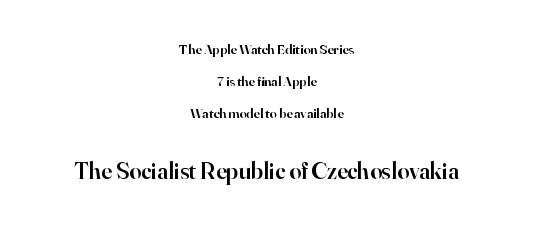
Type without underlining. Nothing unusual about the tracking: characters are spaced as the font intends. Layout note: lines centered. Heft: intermediate — a semibold.
